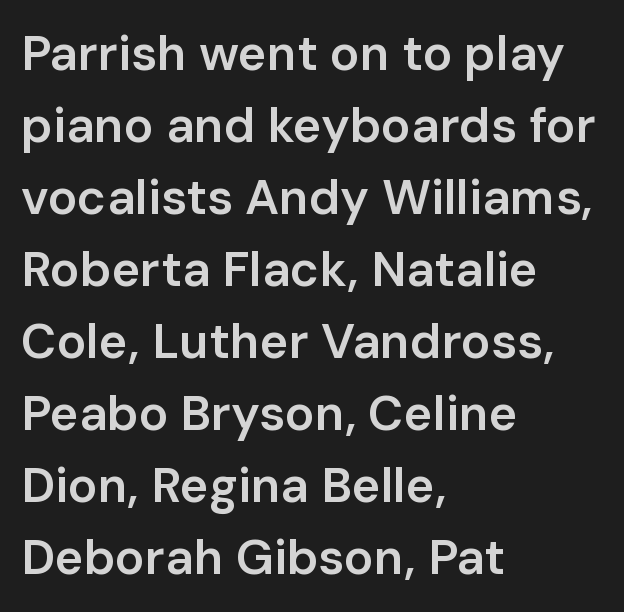
Q: Is the text bold? A: Semi-bold.
Q: Is the text italic (slanted)? A: No, it is upright.
Q: Is the typeface a serif or a sans-serif typeface? A: Sans-serif.
Q: Is the text underlined? A: No.
Q: How is the paragraph aligned? A: Left-aligned.
Q: Is the spacing between letters normal or unusually wide? A: Normal.
Q: Is the spacing between lines tight, normal or loose? A: Normal.
Q: Width (condensed, normal, or wide)? A: Normal.
Q: Stroke contrast? A: Low.
Q: x-height? A: Medium.
Q: Monospaced? A: No.
